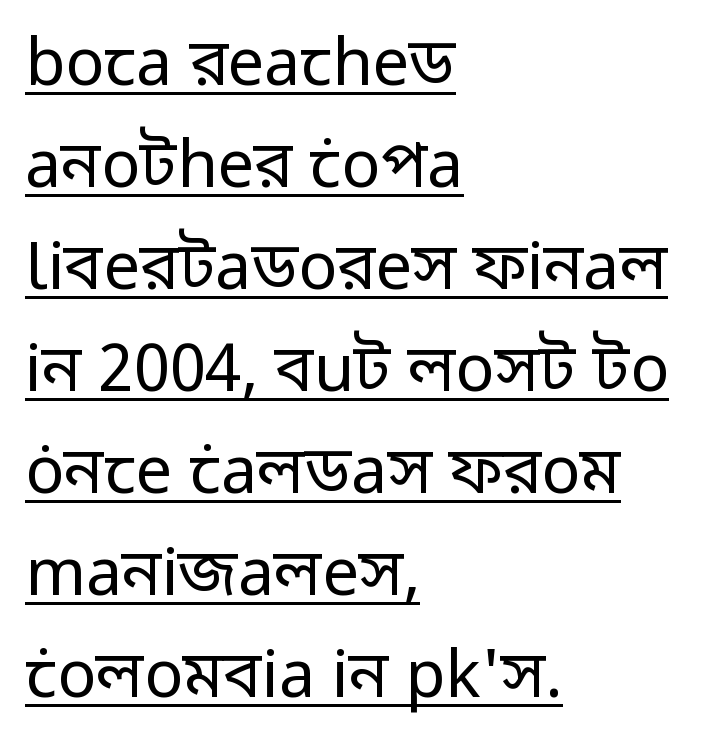
The image shows 65 px regular-weight sans-serif type, upright; set left-aligned, normal line spacing (1.57x), normal letter spacing, underlined; low stroke contrast and a medium x-height.
